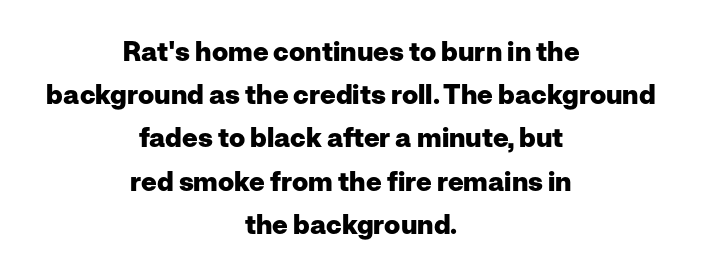
Q: Is the text bold? A: Yes.
Q: Is the text italic (slanted)? A: No, it is upright.
Q: Is the text underlined? A: No.
Q: How is the paragraph aligned? A: Centered.
Q: Is the spacing between letters normal or unusually wide? A: Normal.
Q: Is the spacing between lines tight, normal or loose? A: Normal.
